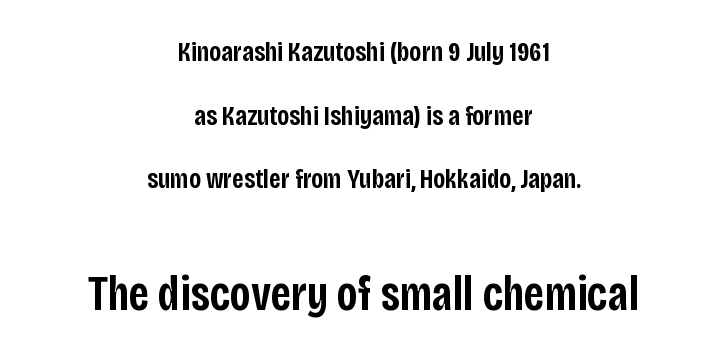
The passage shown is not underscored anywhere. Whoever set this made the second block the dominant, larger element. Loosely led — the rows are spread out. Observe the absence of serifs on each vertical stroke in this sample.
